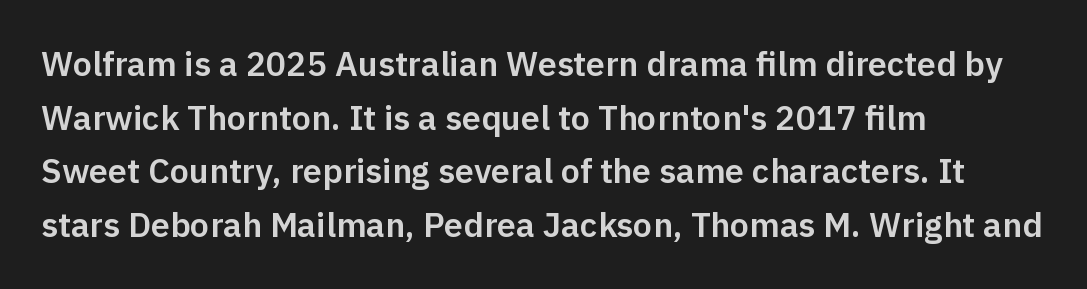
Q: Is the text italic (slanted)? A: No, it is upright.
Q: Is the typeface a serif or a sans-serif typeface? A: Sans-serif.
Q: Is the text underlined? A: No.
Q: How is the paragraph aligned? A: Left-aligned.
Q: Is the spacing between letters normal or unusually wide? A: Normal.
Q: Is the spacing between lines tight, normal or loose? A: Normal.
Q: Width (condensed, normal, or wide)? A: Normal.
Q: Stroke contrast? A: Low.
Q: x-height? A: Medium.
Q: Monospaced? A: No.
